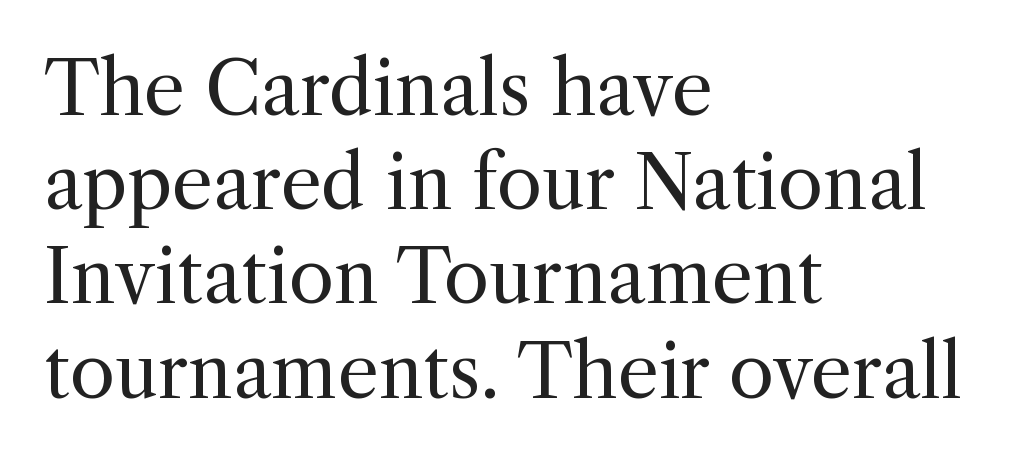
Q: Is the text bold? A: No.
Q: Is the text italic (slanted)? A: No, it is upright.
Q: Is the typeface a serif or a sans-serif typeface? A: Serif.
Q: Is the text underlined? A: No.
Q: How is the paragraph aligned? A: Left-aligned.
Q: Is the spacing between letters normal or unusually wide? A: Normal.
Q: Is the spacing between lines tight, normal or loose? A: Normal.
Q: Width (condensed, normal, or wide)? A: Normal.
Q: x-height? A: Medium.
Q: Monospaced? A: No.
